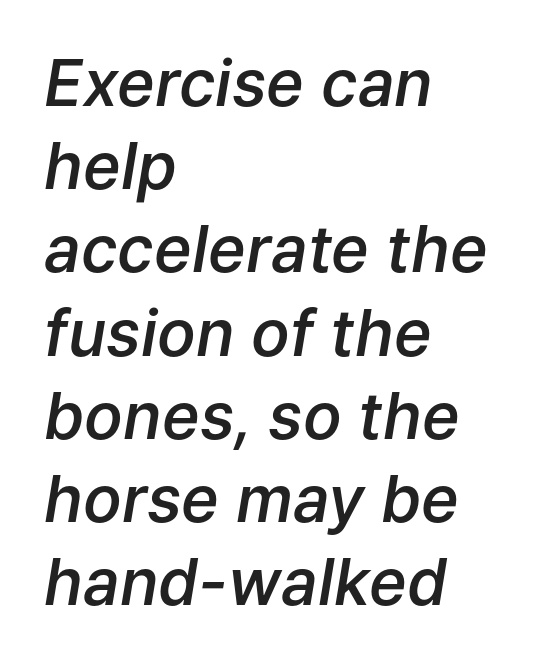
Q: Is the text bold? A: Semi-bold.
Q: Is the text italic (slanted)? A: Yes, it leans right by about 9 degrees.
Q: Is the text underlined? A: No.
Q: How is the paragraph aligned? A: Left-aligned.
Q: Is the spacing between letters normal or unusually wide? A: Normal.
Q: Is the spacing between lines tight, normal or loose? A: Normal.
Q: Width (condensed, normal, or wide)? A: Normal.
Q: Stroke contrast? A: Low.
Q: x-height? A: Medium.
Q: Monospaced? A: No.
